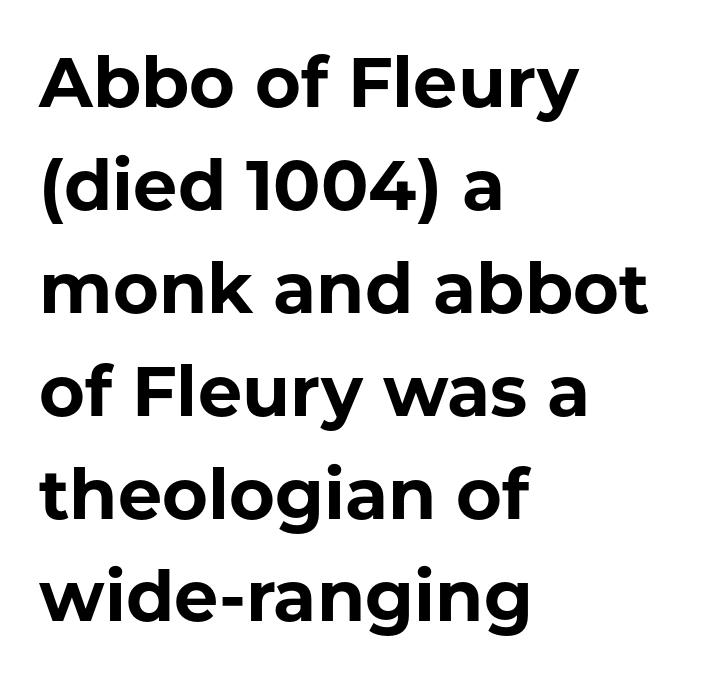
Q: Is the text bold? A: Yes.
Q: Is the text italic (slanted)? A: No, it is upright.
Q: Is the typeface a serif or a sans-serif typeface? A: Sans-serif.
Q: Is the text underlined? A: No.
Q: How is the paragraph aligned? A: Left-aligned.
Q: Is the spacing between letters normal or unusually wide? A: Normal.
Q: Is the spacing between lines tight, normal or loose? A: Normal.
Q: Width (condensed, normal, or wide)? A: Normal.
Q: Stroke contrast? A: Low.
Q: x-height? A: Medium.
Q: Monospaced? A: No.
